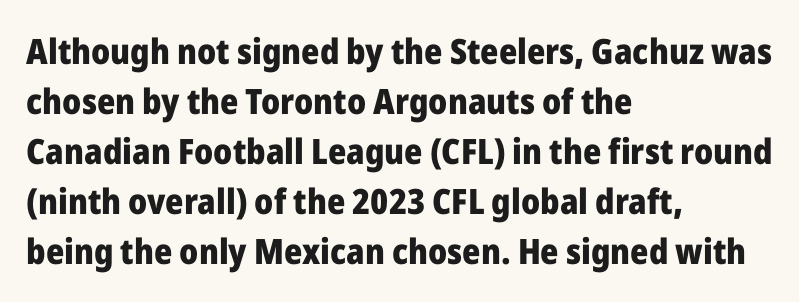
The baseline area is clear. The passage shown is typed in a proportional face where columns would drift. Compared with a centered layout, this one pins lines to the left instead. Leading: standard.
